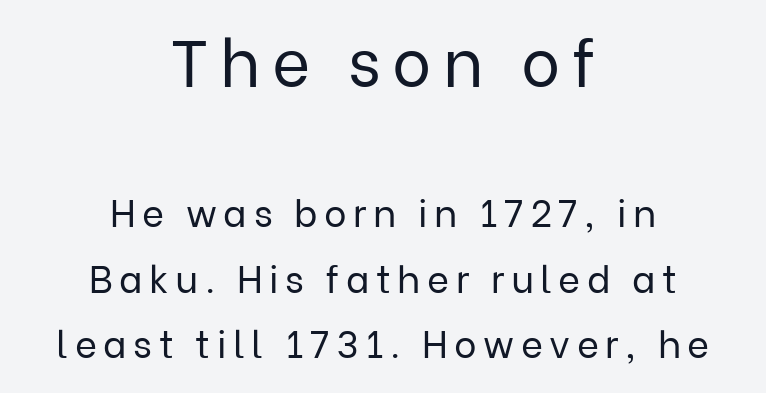
Q: Is the text bold? A: No.
Q: Is the text italic (slanted)? A: No, it is upright.
Q: Is the typeface a serif or a sans-serif typeface? A: Sans-serif.
Q: Is the text underlined? A: No.
Q: How is the paragraph aligned? A: Centered.
Q: Which block of text is set in a larger size, the first (top) or the second (bottom)? A: The first (top) one.
Q: Width (condensed, normal, or wide)? A: Normal.
Q: Stroke contrast? A: Low.
Q: x-height? A: Medium.
Q: Monospaced? A: No.
